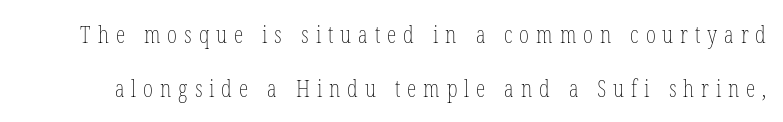
Q: Is the text bold? A: No.
Q: Is the text italic (slanted)? A: No, it is upright.
Q: Is the text underlined? A: No.
Q: Is the spacing between letters normal or unusually wide? A: Unusually wide.
Q: Is the spacing between lines tight, normal or loose? A: Loose.
